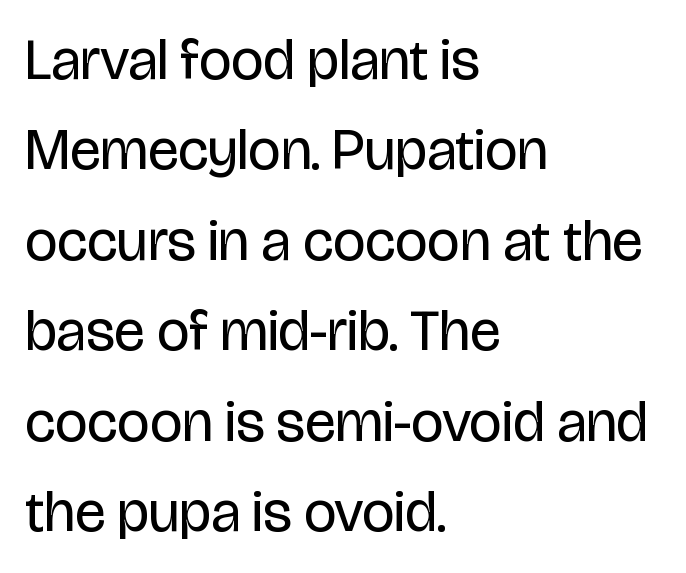
The image shows 58 px regular-weight, condensed sans-serif type, upright; set left-aligned, normal line spacing (1.56x), normal letter spacing, not underlined; low stroke contrast and a large x-height.
